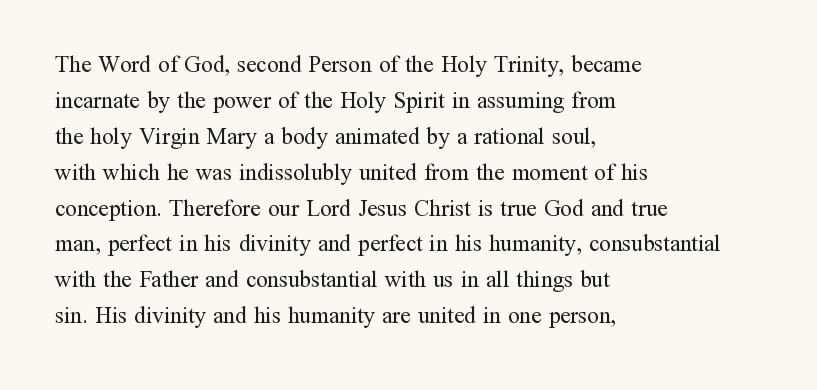
Q: Is the text bold? A: No.
Q: Is the text italic (slanted)? A: No, it is upright.
Q: Is the text underlined? A: No.
Q: How is the paragraph aligned? A: Left-aligned.
Q: Is the spacing between letters normal or unusually wide? A: Normal.
Q: Is the spacing between lines tight, normal or loose? A: Normal.
